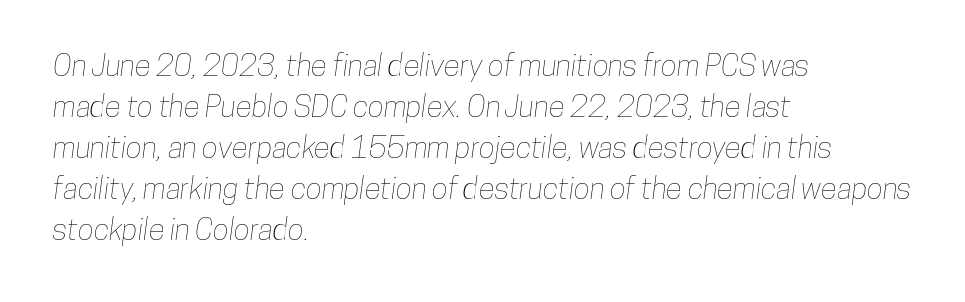
{"width": "condensed", "stroke_contrast": "low", "x_height": "medium", "monospaced": "no", "underline": "no", "align": "left", "line_spacing": "normal", "line_spacing_ratio": 1.37, "letter_spacing": "normal", "letter_spacing_em": 0.0, "glyph_px": 30}
